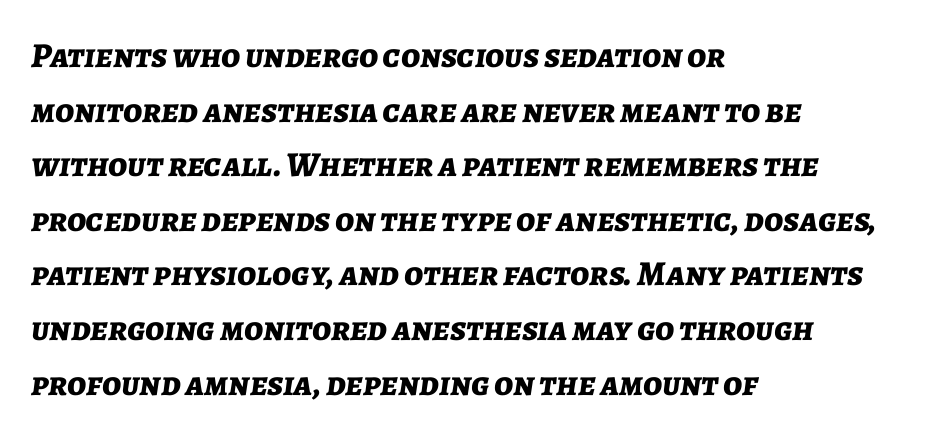
One-word summary of the alignment: left. Is the type slanted? Yes — the strokes lean at a clear angle. One glance says typical: line gaps are just what's usual. You could call the tracking neutral — neither tight nor loose. Just letters on the line, the space beneath them empty.
